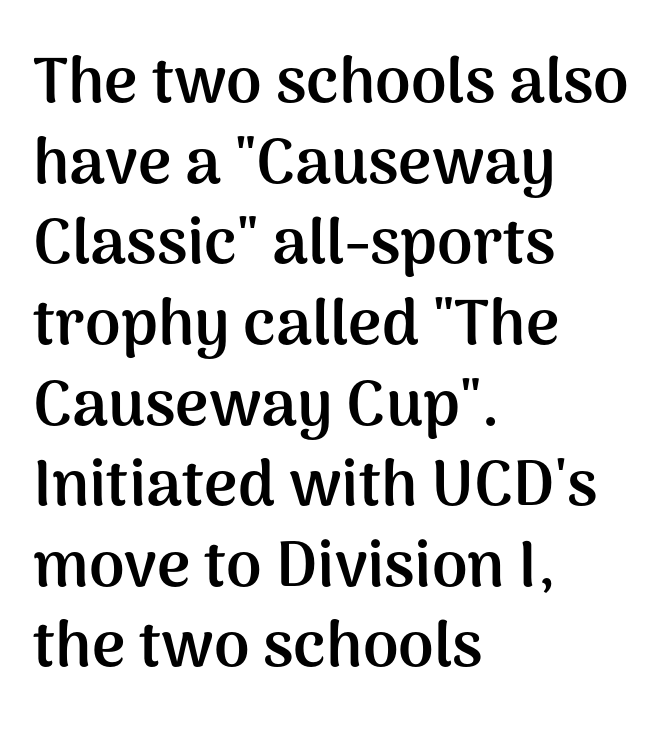
Chunky letters — that's bold for sure. The passage shown stacks its lines at a standard gap. The letters advance in unequal steps, a hallmark of proportional type. Decoration check: the copy has no underline. The typeface chosen for these lines omits serifs. This sample uses plain, unmodified letter spacing.
